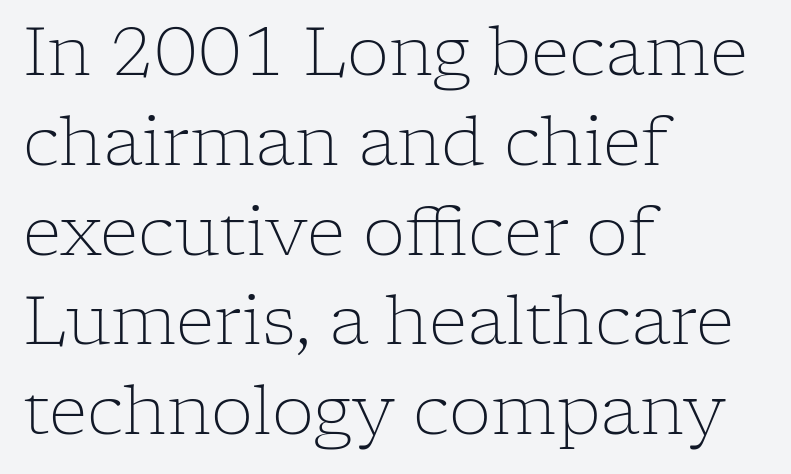
The image shows 67 px light serif type, upright; set left-aligned, normal line spacing (1.34x), normal letter spacing, not underlined; low stroke contrast and a medium x-height.
